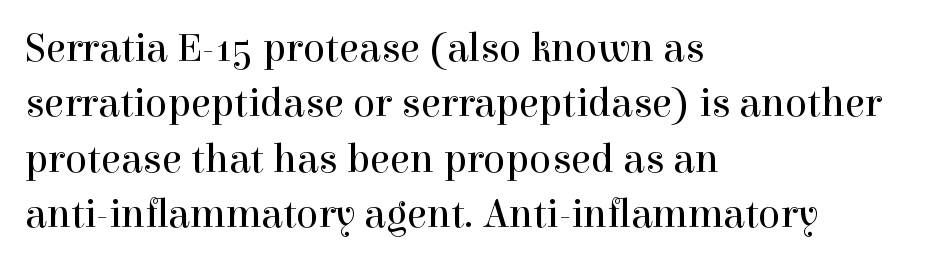
Q: Is the text bold? A: No.
Q: Is the text italic (slanted)? A: No, it is upright.
Q: Is the typeface a serif or a sans-serif typeface? A: Serif.
Q: Is the text underlined? A: No.
Q: How is the paragraph aligned? A: Left-aligned.
Q: Is the spacing between letters normal or unusually wide? A: Normal.
Q: Is the spacing between lines tight, normal or loose? A: Normal.
Q: Width (condensed, normal, or wide)? A: Normal.
Q: x-height? A: Medium.
Q: Monospaced? A: No.
